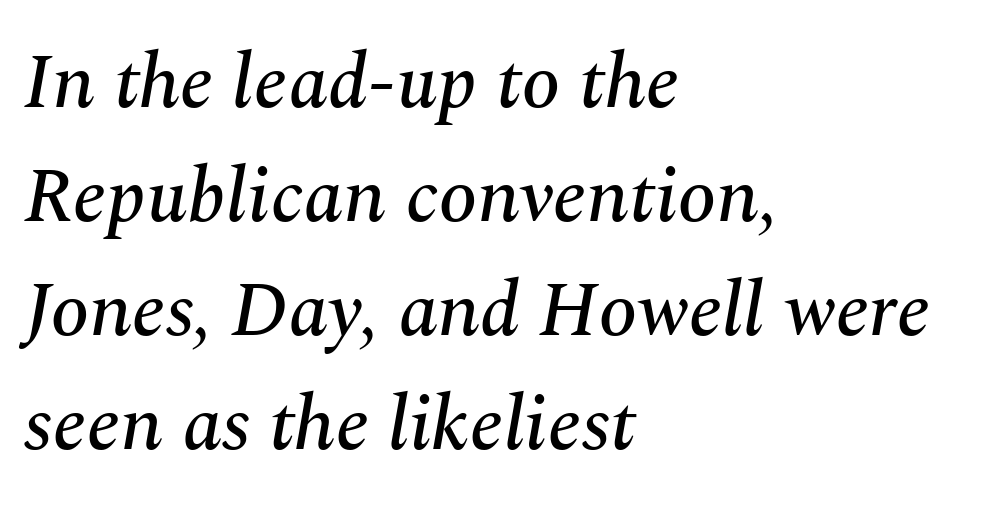
{"serif": "yes", "italic": "yes", "lean": "right", "slant_degrees": 10, "width": "normal", "stroke_contrast": "medium", "x_height": "medium", "monospaced": "no", "underline": "no", "align": "left", "line_spacing": "normal", "line_spacing_ratio": 1.46, "letter_spacing": "normal", "letter_spacing_em": 0.0, "glyph_px": 78}
